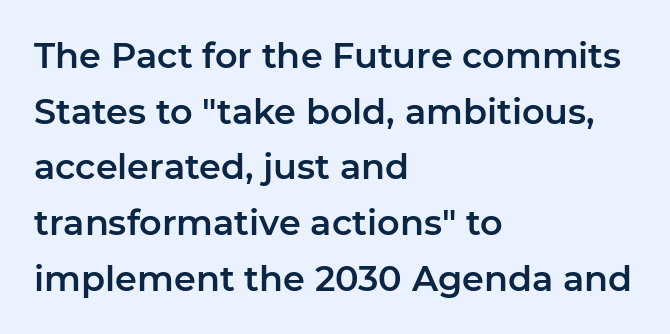
The image shows 35 px sans-serif type, upright; set left-aligned, normal line spacing (1.59x), normal letter spacing, not underlined; low stroke contrast and a medium x-height.
